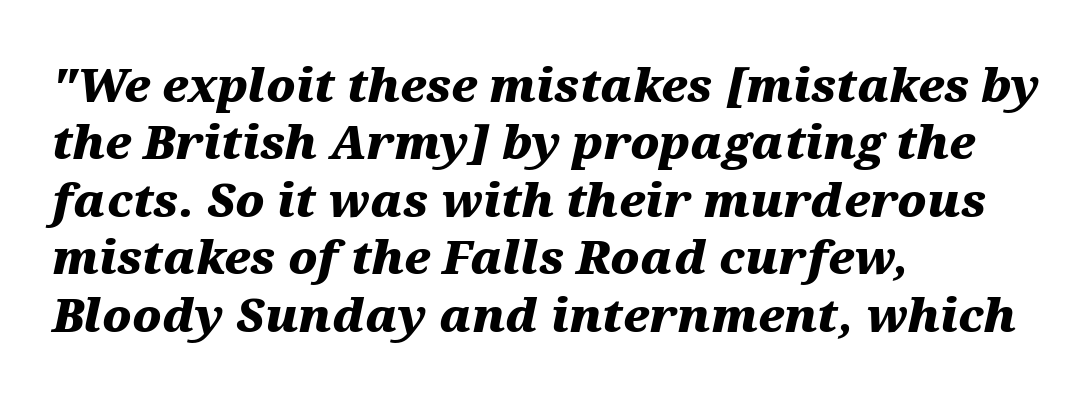
Quick note: underline off. This sample keeps an unexceptional amount of space between lines. Looking at the ascenders, they clearly lean. Thick stems and heavy bowls — unmistakably bold.
